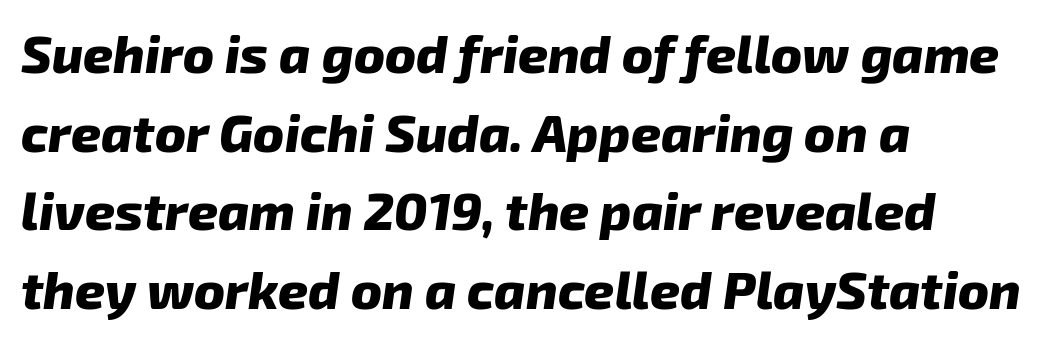
The image shows 52 px heavy type, italic (leaning right); set left-aligned, normal line spacing (1.51x), normal letter spacing, not underlined; low stroke contrast and a medium x-height.
